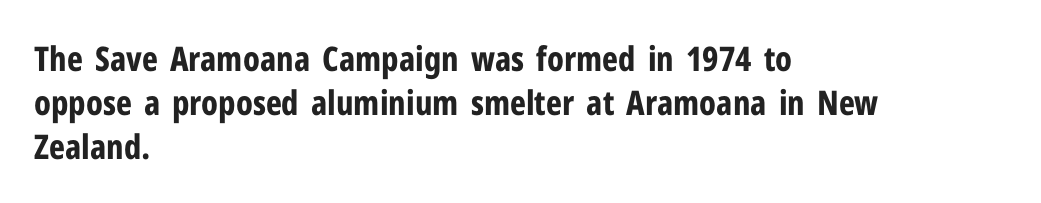
The image shows 34 px bold, condensed sans-serif type, upright; set left-aligned, normal line spacing (1.29x), normal letter spacing, not underlined; low stroke contrast and a medium x-height.
